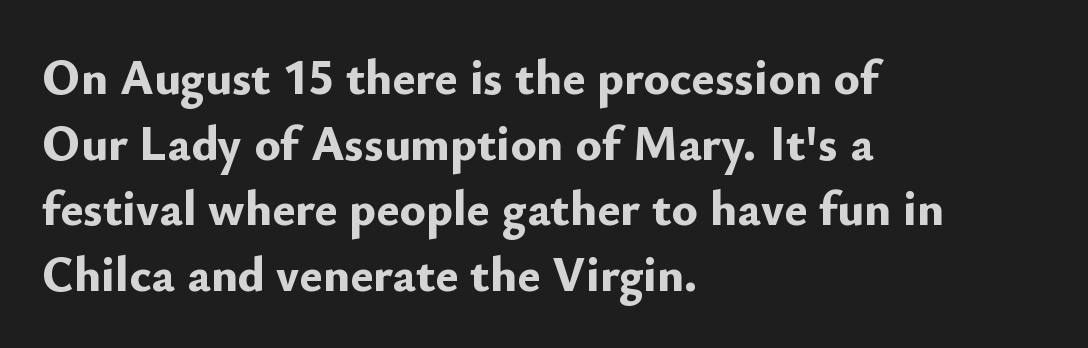
Q: Is the text bold? A: Yes.
Q: Is the text italic (slanted)? A: No, it is upright.
Q: Is the typeface a serif or a sans-serif typeface? A: Sans-serif.
Q: Is the text underlined? A: No.
Q: How is the paragraph aligned? A: Left-aligned.
Q: Is the spacing between letters normal or unusually wide? A: Normal.
Q: Is the spacing between lines tight, normal or loose? A: Normal.
Q: Width (condensed, normal, or wide)? A: Normal.
Q: Stroke contrast? A: Low.
Q: x-height? A: Small.
Q: Monospaced? A: No.
